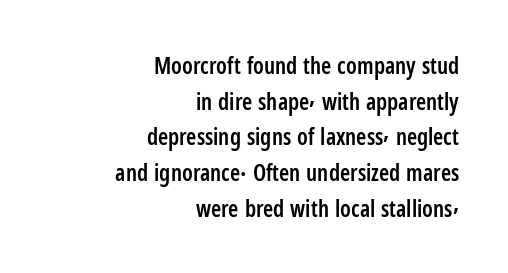
The image shows 23 px text type, upright; set right-aligned, normal line spacing (1.55x), normal letter spacing, not underlined.
